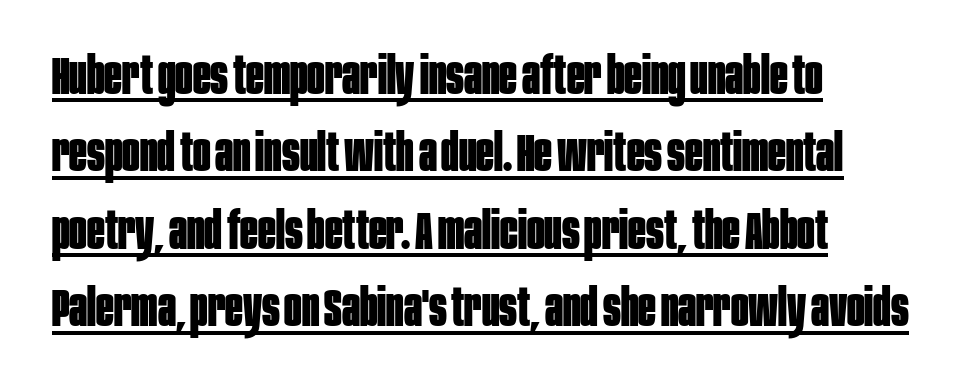
The face used here has the dense, thick strokes of a bold. This rendering uses left alignment, leaving the right contour irregular. The string is rendered with underlining switched on. Baseline-to-baseline distance is the conventional proportion of letter height. Each letter keeps its own natural width here, so spacing adapts to shape.
